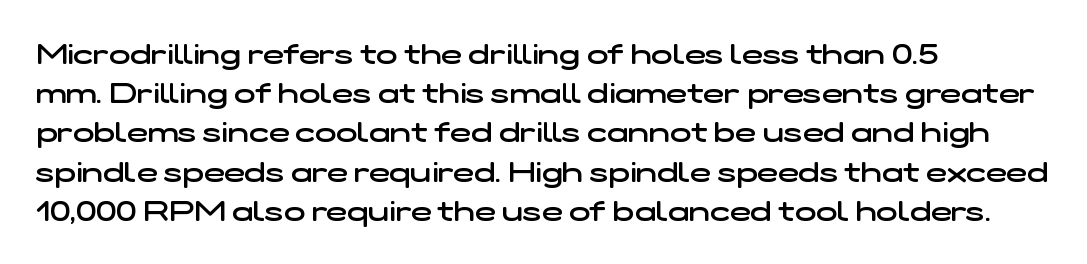
{"serif": "no", "bold": "semi", "weight": "semibold", "width": "wide", "stroke_contrast": "low", "x_height": "medium", "monospaced": "no", "underline": "no", "align": "left", "line_spacing": "normal", "line_spacing_ratio": 1.4, "letter_spacing": "normal", "letter_spacing_em": 0.0, "glyph_px": 28}
